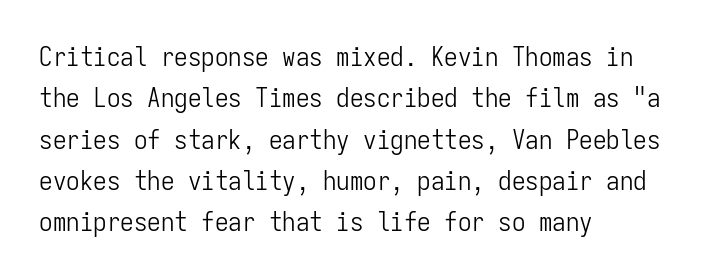
{"italic": "no", "bold": "no", "underline": "no", "align": "left", "line_spacing": "normal", "line_spacing_ratio": 1.53, "letter_spacing": "normal", "letter_spacing_em": 0.0, "glyph_px": 27}
